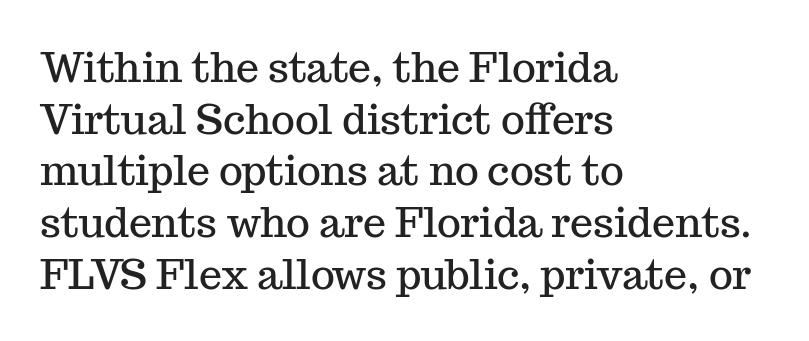
Q: Is the text italic (slanted)? A: No, it is upright.
Q: Is the typeface a serif or a sans-serif typeface? A: Serif.
Q: Is the text underlined? A: No.
Q: How is the paragraph aligned? A: Left-aligned.
Q: Is the spacing between letters normal or unusually wide? A: Normal.
Q: Is the spacing between lines tight, normal or loose? A: Normal.
Q: Width (condensed, normal, or wide)? A: Normal.
Q: Stroke contrast? A: Medium.
Q: x-height? A: Medium.
Q: Monospaced? A: No.
